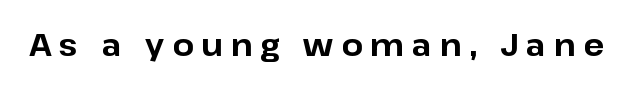
Q: Is the text bold? A: Yes.
Q: Is the text italic (slanted)? A: No, it is upright.
Q: Is the typeface a serif or a sans-serif typeface? A: Sans-serif.
Q: Is the text underlined? A: No.
Q: Is the spacing between letters normal or unusually wide? A: Unusually wide.
Q: Width (condensed, normal, or wide)? A: Normal.
Q: Stroke contrast? A: Low.
Q: x-height? A: Medium.
Q: Monospaced? A: No.
